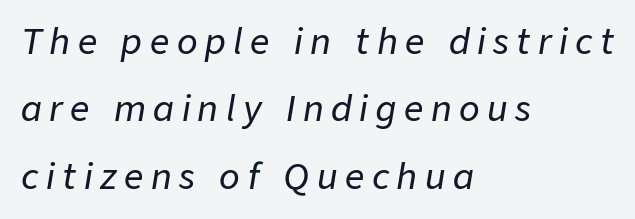
Underlining? Definitely not there. Here the designer chose a conventional face with non-uniform glyph widths. Layout note: lines flush left. Looking at the ascenders, they clearly lean. Spacing between characters has been opened up far beyond the box default. Summary of vertical rhythm: relaxed, with wide interline spacing.
